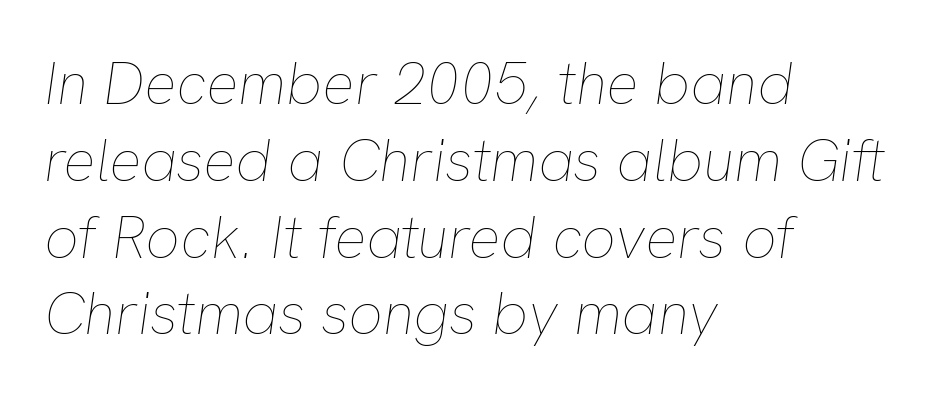
Q: Is the text bold? A: No.
Q: Is the text italic (slanted)? A: Yes, it leans right by about 8 degrees.
Q: Is the text underlined? A: No.
Q: How is the paragraph aligned? A: Left-aligned.
Q: Is the spacing between letters normal or unusually wide? A: Normal.
Q: Is the spacing between lines tight, normal or loose? A: Normal.
Q: Width (condensed, normal, or wide)? A: Normal.
Q: Stroke contrast? A: Low.
Q: x-height? A: Medium.
Q: Monospaced? A: No.
